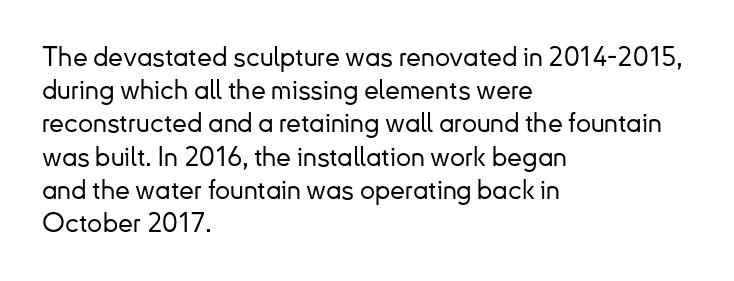
Every row of glyphs begins at an identical x-position on the left. These lines were composed using upright roman letters. Standard letterfit; no display-style spreading of the glyphs. The glyphs are unaccompanied by any horizontal stroke below them.
